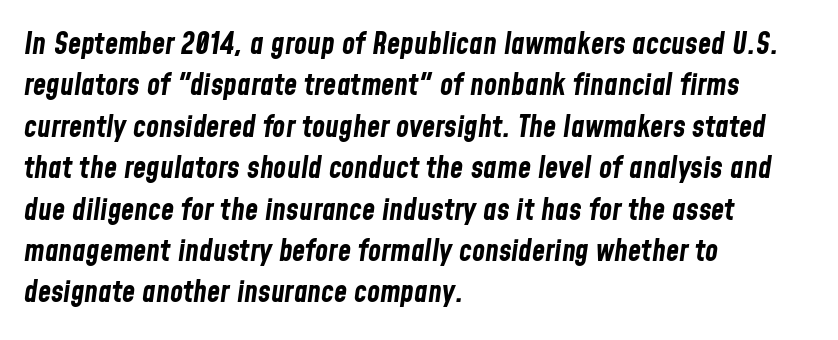
Q: Is the text bold? A: Yes.
Q: Is the text italic (slanted)? A: Yes, it leans right by about 8 degrees.
Q: Is the text underlined? A: No.
Q: How is the paragraph aligned? A: Left-aligned.
Q: Is the spacing between letters normal or unusually wide? A: Normal.
Q: Is the spacing between lines tight, normal or loose? A: Normal.
Q: Width (condensed, normal, or wide)? A: Condensed.
Q: Stroke contrast? A: Low.
Q: x-height? A: Medium.
Q: Monospaced? A: No.
